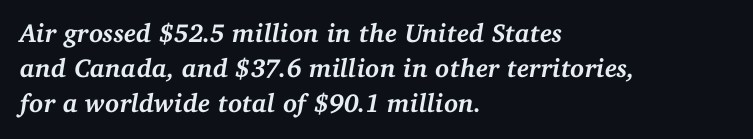
{"italic": "yes", "lean": "right", "slant_degrees": 11, "bold": "yes", "underline": "no", "align": "left", "line_spacing": "normal", "line_spacing_ratio": 1.34, "letter_spacing": "normal", "letter_spacing_em": 0.0, "glyph_px": 26}
